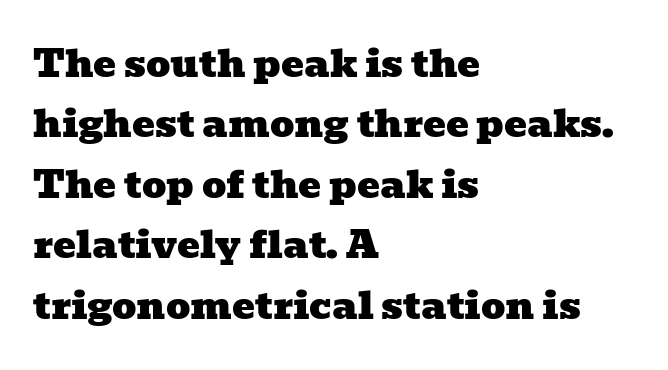
{"serif": "yes", "width": "wide", "stroke_contrast": "low", "x_height": "medium", "monospaced": "no", "underline": "no", "align": "left", "line_spacing": "normal", "line_spacing_ratio": 1.59, "letter_spacing": "normal", "letter_spacing_em": 0.0, "glyph_px": 38}
